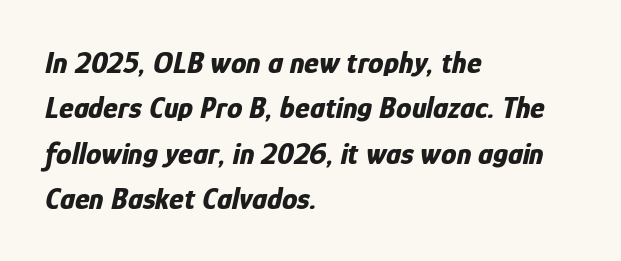
Q: Is the text bold? A: Yes.
Q: Is the text italic (slanted)? A: Yes, it leans right by about 12 degrees.
Q: Is the text underlined? A: No.
Q: How is the paragraph aligned? A: Left-aligned.
Q: Is the spacing between letters normal or unusually wide? A: Normal.
Q: Is the spacing between lines tight, normal or loose? A: Normal.
Q: Width (condensed, normal, or wide)? A: Condensed.
Q: Stroke contrast? A: Low.
Q: x-height? A: Medium.
Q: Monospaced? A: No.
